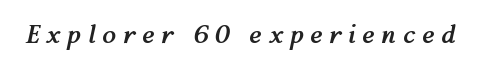
Q: Is the text bold? A: Yes.
Q: Is the text italic (slanted)? A: Yes, it leans right by about 12 degrees.
Q: Is the text underlined? A: No.
Q: Is the spacing between letters normal or unusually wide? A: Unusually wide.
